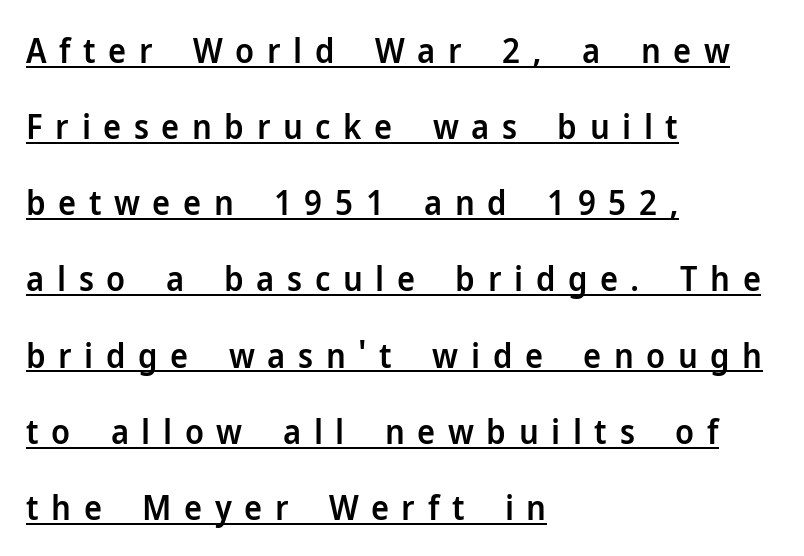
Q: Is the text bold? A: Semi-bold.
Q: Is the text italic (slanted)? A: No, it is upright.
Q: Is the typeface a serif or a sans-serif typeface? A: Sans-serif.
Q: Is the text underlined? A: Yes.
Q: How is the paragraph aligned? A: Left-aligned.
Q: Is the spacing between letters normal or unusually wide? A: Unusually wide.
Q: Is the spacing between lines tight, normal or loose? A: Loose.
Q: Width (condensed, normal, or wide)? A: Normal.
Q: Stroke contrast? A: Low.
Q: x-height? A: Medium.
Q: Monospaced? A: No.
